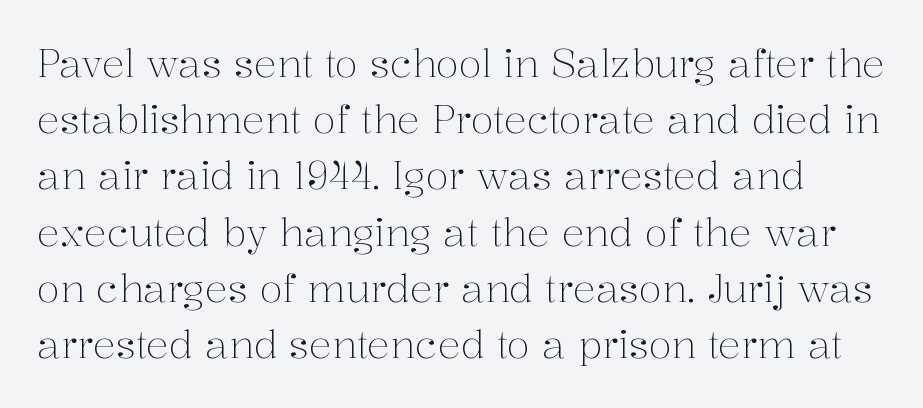
Q: Is the text bold? A: No.
Q: Is the text italic (slanted)? A: No, it is upright.
Q: Is the typeface a serif or a sans-serif typeface? A: Serif.
Q: Is the text underlined? A: No.
Q: Is the spacing between letters normal or unusually wide? A: Normal.
Q: Is the spacing between lines tight, normal or loose? A: Normal.
Q: Width (condensed, normal, or wide)? A: Normal.
Q: Stroke contrast? A: Medium.
Q: x-height? A: Medium.
Q: Monospaced? A: No.
